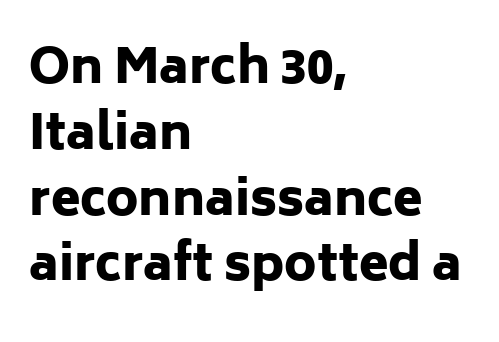
The image shows 48 px heavy sans-serif type, upright; set left-aligned, normal line spacing (1.37x), normal letter spacing, not underlined; low stroke contrast and a medium x-height.
